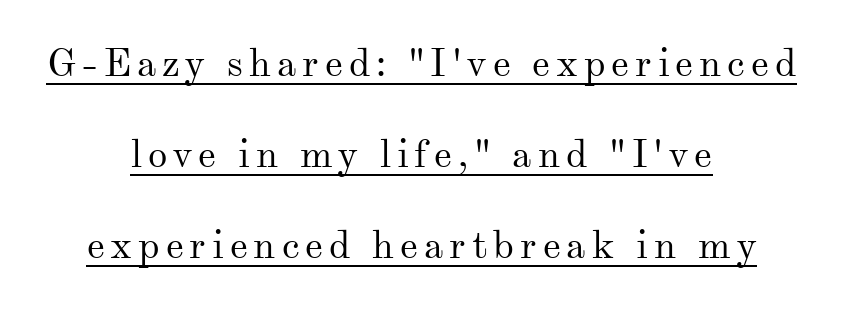
The image shows 39 px regular-weight serif type, upright; set centered, loose line spacing (2.33x), underlined; medium stroke contrast and a small x-height.
